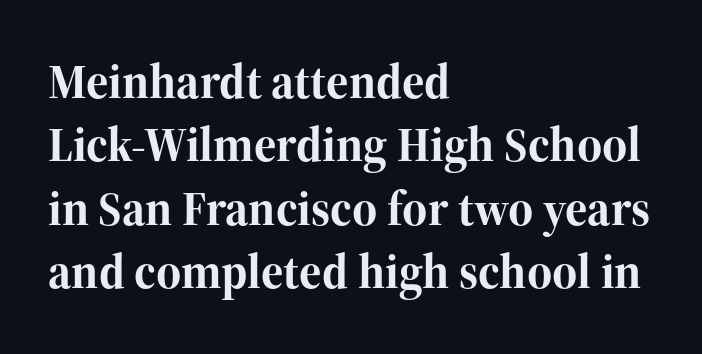
The image shows 48 px bold serif type, upright; set left-aligned, normal line spacing (1.32x), normal letter spacing, not underlined; high stroke contrast and a medium x-height.
